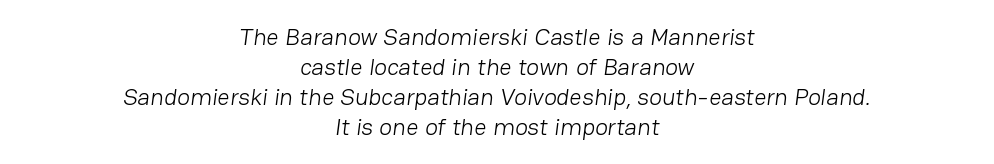
Q: Is the text bold? A: No.
Q: Is the text underlined? A: No.
Q: How is the paragraph aligned? A: Centered.
Q: Is the spacing between letters normal or unusually wide? A: Normal.
Q: Is the spacing between lines tight, normal or loose? A: Normal.
